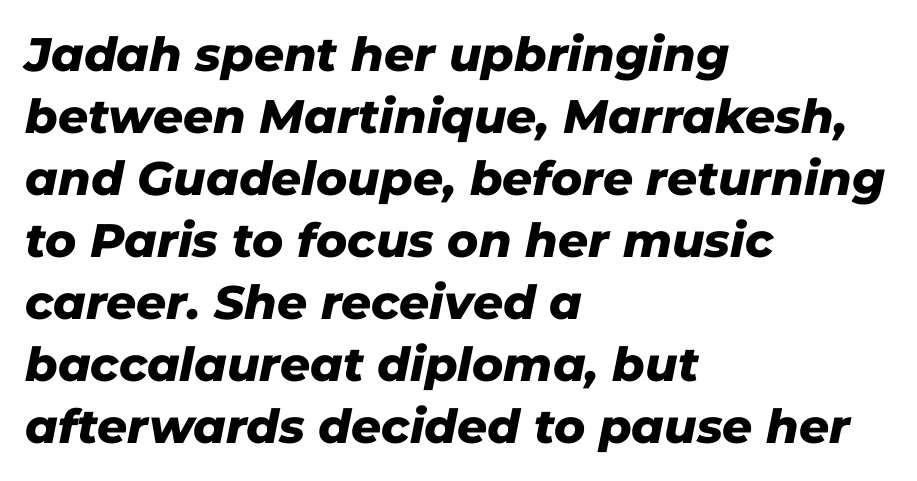
Horizontal alignment here is leftward, the default for most running prose. The letters advance in unequal steps, a hallmark of proportional type. Type without underlining. The rendering uses a moderate line-height, typical for paragraphs.
